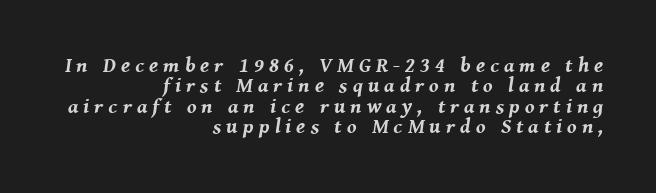
{"italic": "yes", "lean": "right", "slant_degrees": 8, "bold": "yes", "underline": "no", "align": "right", "line_spacing": "tight", "line_spacing_ratio": 0.97, "letter_spacing": "wide", "letter_spacing_em": 0.24, "glyph_px": 21}
